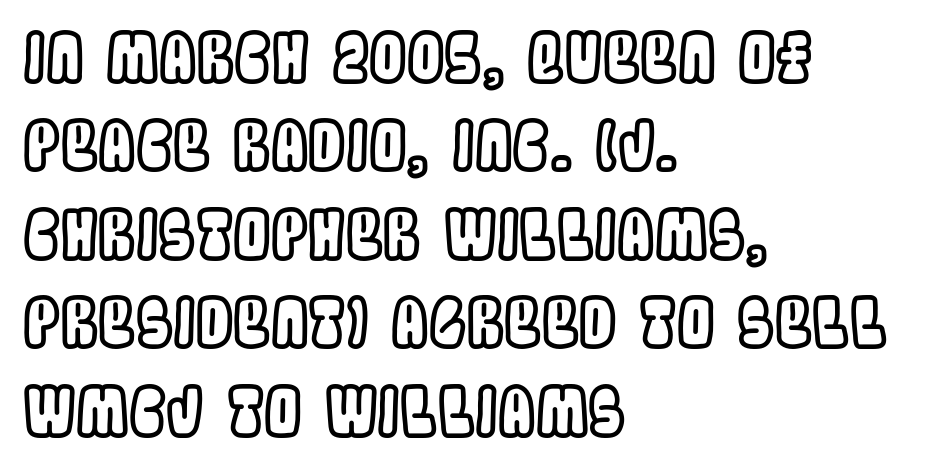
Descenders are the only things crossing below the line. Spacing verdict: proportional, widths tailored to each character. The block of text has a typical density, with ordinary space between rows. Default kerning and tracking; the words read as compact shapes. Which margin do the lines hug? The left one — the right edge is uneven. Quick note: not italic, upright.
